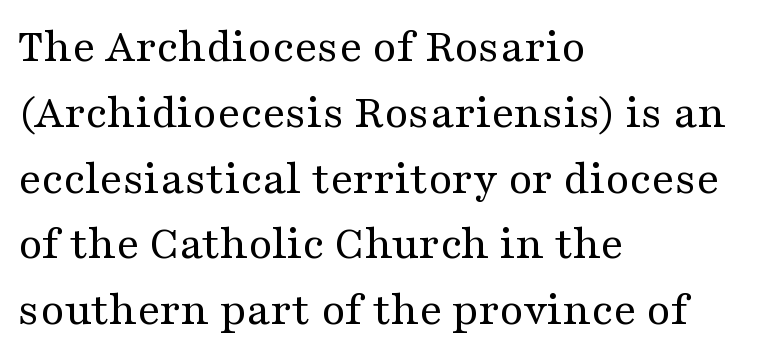
Caption: face not bold, strokes unweighted. The letters advance in unequal steps, a hallmark of proportional type. The words here are not underlined. This sample keeps an unexceptional amount of space between lines. The axis of the letterforms is exactly vertical.
